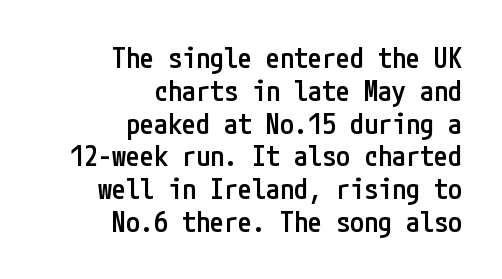
Q: Is the text bold? A: Semi-bold.
Q: Is the text italic (slanted)? A: No, it is upright.
Q: Is the typeface a serif or a sans-serif typeface? A: Sans-serif.
Q: Is the text underlined? A: No.
Q: How is the paragraph aligned? A: Right-aligned.
Q: Is the spacing between letters normal or unusually wide? A: Normal.
Q: Width (condensed, normal, or wide)? A: Condensed.
Q: Stroke contrast? A: Low.
Q: x-height? A: Medium.
